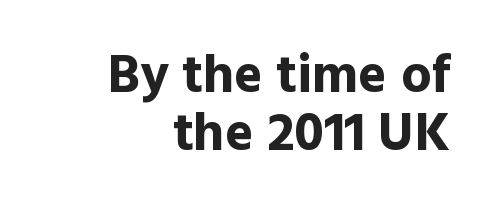
The rendering uses a small line-height, squeezing the rows. Unlike italic type, these characters show no tilt at all. Is this a fixed-width face? No — the glyphs have proportional, varying widths. Lines of text with bare space underneath.
